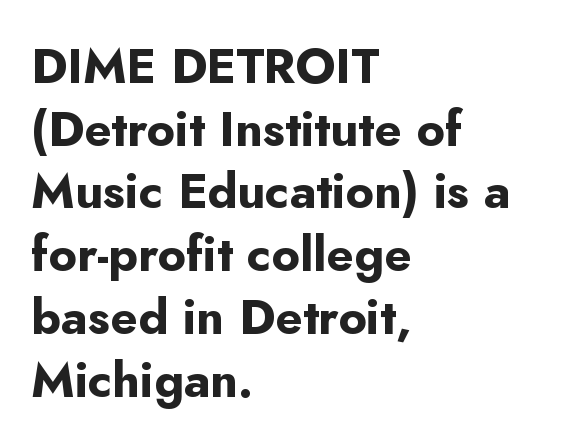
Font category for this specimen: sans-serif. Students, observe: this is what conventionally led text looks like. Teacher's note: observe the even left margin — that is flush-left alignment. Unmarked baselines from the first word to the last. Think of a printed novel: that variable character pitch is what you see here.
